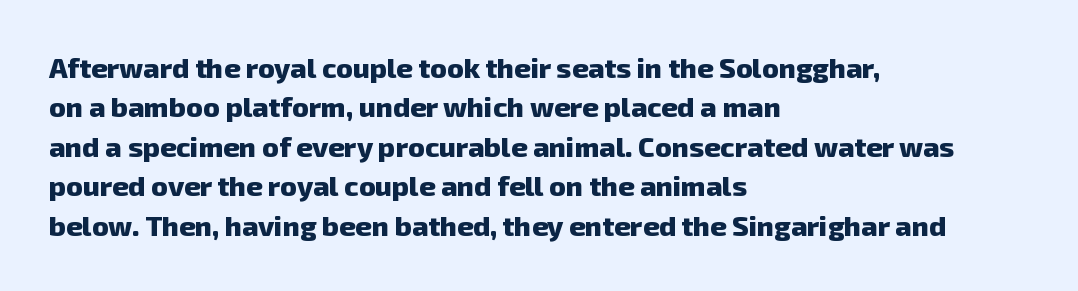
The space directly below the letters is spotless. A normal amount of white space separates one row of letters from the next. Typesetter's note: full bold, strokes at maximum text heaviness. Think of a printed novel: that variable character pitch is what you see here. The letters carry no serifs — their stems end cleanly without finishing strokes.
